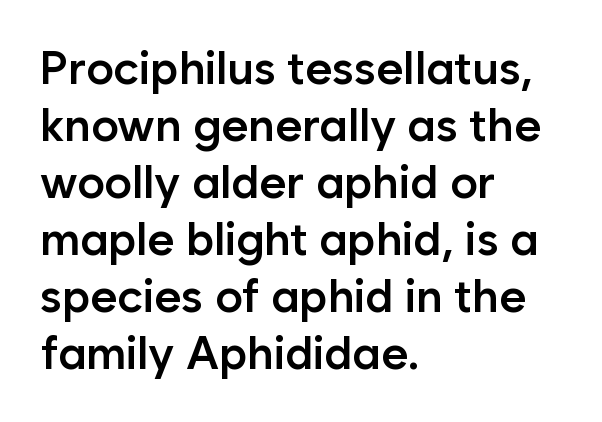
Are there feet on the stems? There aren't — it's a sans. The ragged edge is on the right, which tells us the setting is flush left. The letters sit at their default tracking, neither squeezed nor spread. These words are printed semibold, heavier than regular yet not bold. These lines were composed using upright roman letters. The strip under each line holds only bare page.
